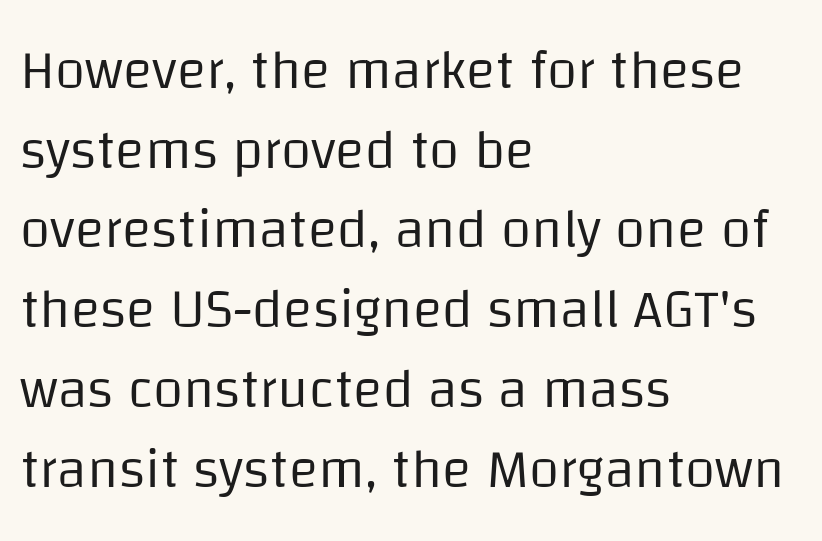
These glyphs show unthickened strokes, regular width or finer. The typeface chosen for these lines omits serifs. The gaps between neighbouring characters are ordinary and unremarkable. Is this a fixed-width face? No — the glyphs have proportional, varying widths. The strip under each line holds only bare page.
